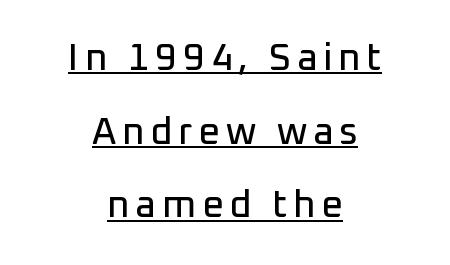
The image shows 38 px sans-serif type, upright; set centered, loose line spacing (1.94x), underlined; low stroke contrast and a medium x-height.
